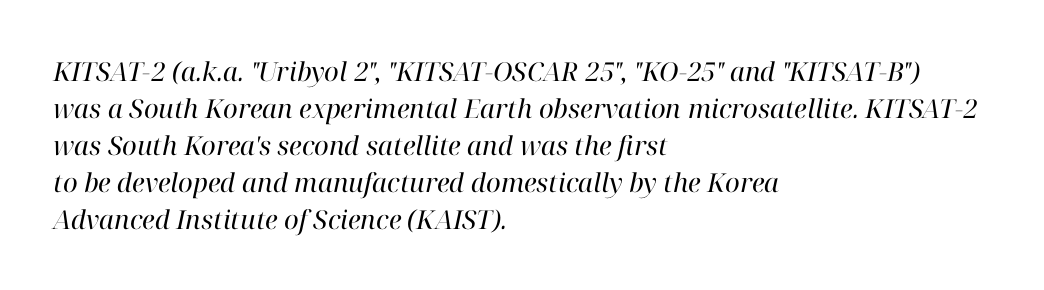
The image shows 26 px text type, italic (leaning right); set left-aligned, normal line spacing (1.42x), normal letter spacing, not underlined.
